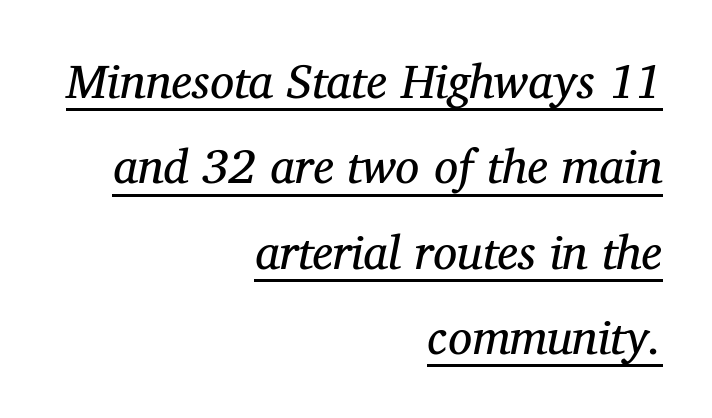
The image shows 48 px regular-weight serif type, italic (leaning right); set right-aligned, line spacing 1.78x, normal letter spacing, underlined; medium stroke contrast and a medium x-height.
